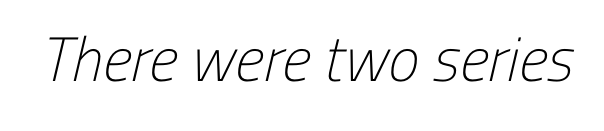
Q: Is the text bold? A: No.
Q: Is the typeface a serif or a sans-serif typeface? A: Sans-serif.
Q: Is the text underlined? A: No.
Q: Is the spacing between letters normal or unusually wide? A: Normal.
Q: Width (condensed, normal, or wide)? A: Condensed.
Q: Stroke contrast? A: Low.
Q: x-height? A: Medium.
Q: Monospaced? A: No.
